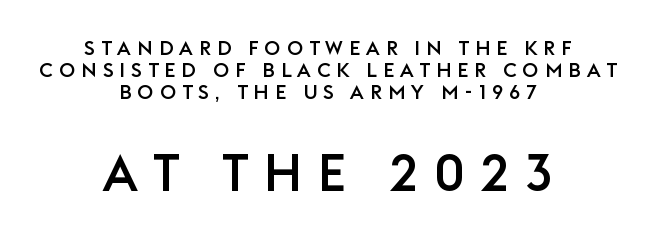
The image shows 51 px sans-serif type, upright; set centered, tight line spacing (1.11x), unusually wide letter spacing (+0.3 em), not underlined; the second (bottom) block is 2.55x larger; low stroke contrast and a large x-height.
